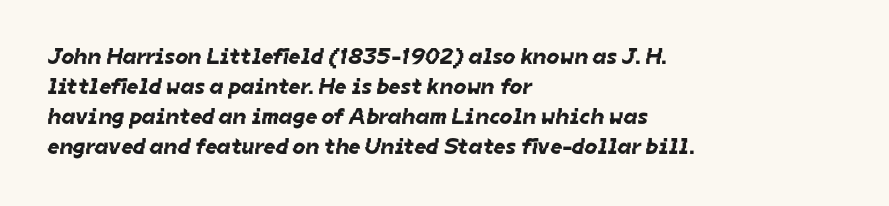
The image shows 23 px text type; set left-aligned, normal line spacing (1.3x), normal letter spacing, not underlined.
